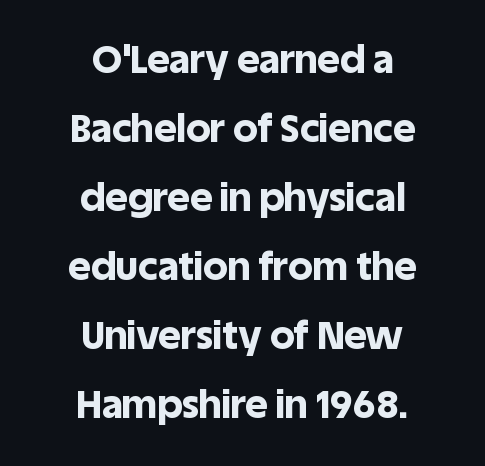
The image shows 39 px bold sans-serif type, upright; set centered, line spacing 1.77x, normal letter spacing, not underlined; a large x-height.
